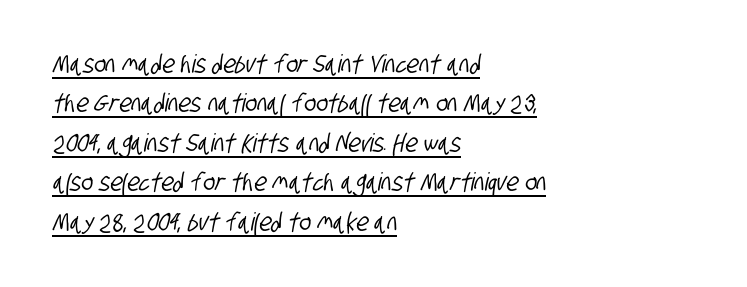
The image shows 25 px text type; set left-aligned, normal line spacing (1.58x), normal letter spacing, underlined.
